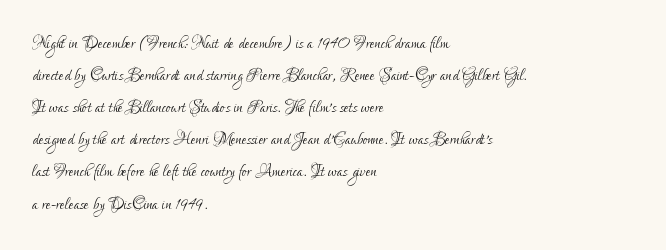
The image shows 22 px text type; set left-aligned, normal line spacing (1.46x), normal letter spacing, not underlined.
